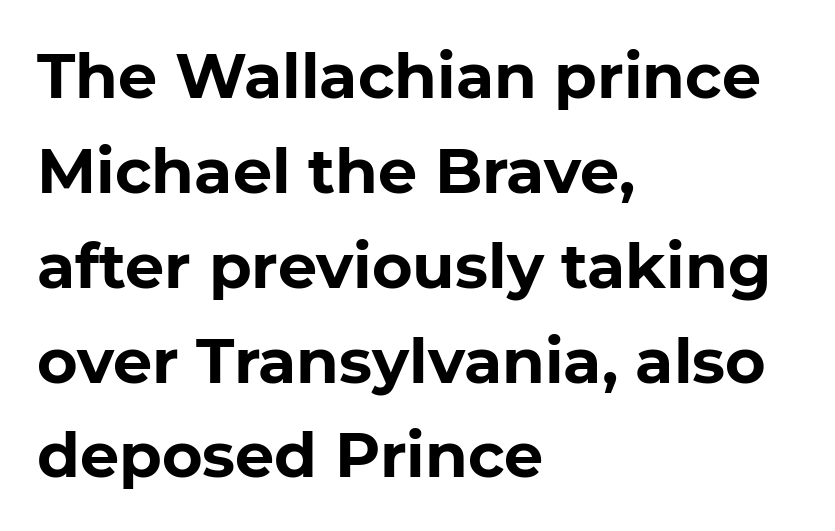
Q: Is the text bold? A: Yes.
Q: Is the text italic (slanted)? A: No, it is upright.
Q: Is the typeface a serif or a sans-serif typeface? A: Sans-serif.
Q: Is the text underlined? A: No.
Q: How is the paragraph aligned? A: Left-aligned.
Q: Is the spacing between letters normal or unusually wide? A: Normal.
Q: Is the spacing between lines tight, normal or loose? A: Normal.
Q: Width (condensed, normal, or wide)? A: Normal.
Q: Stroke contrast? A: Low.
Q: x-height? A: Medium.
Q: Monospaced? A: No.
